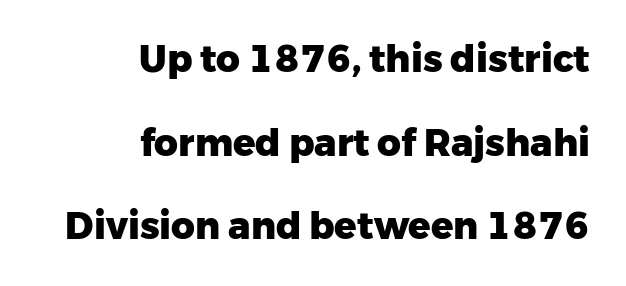
{"serif": "no", "italic": "no", "bold": "yes", "weight": "heavy", "width": "normal", "stroke_contrast": "low", "x_height": "medium", "monospaced": "no", "underline": "no", "align": "right", "line_spacing": "loose", "line_spacing_ratio": 2.26, "letter_spacing": "normal", "letter_spacing_em": 0.0, "glyph_px": 37}
